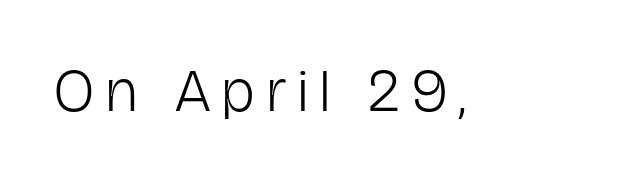
Is there any slant? The stems are plumb. The typeface chosen for these lines omits serifs. Spacing between characters has been opened up far beyond the box default. You could not count columns in this text — the font is proportionally spaced. Decoration check: the copy has no underline. The passage shown is not bold in any degree.
